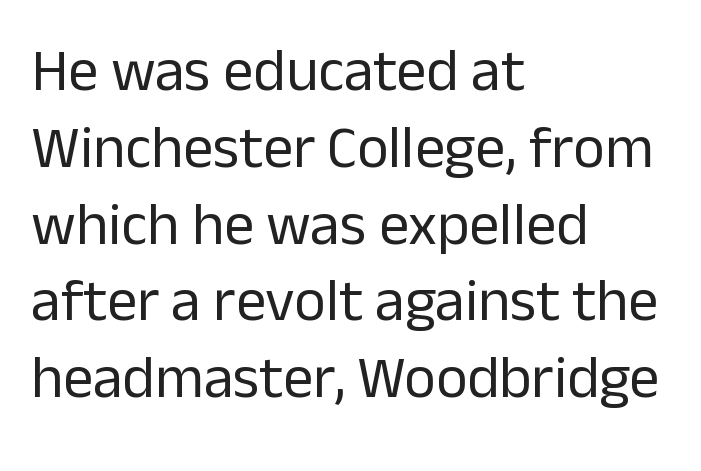
Posture: vertical. Plain, unruled lines of type. Varying glyph widths throughout — classic text-font behaviour. Bold? No — there's no thickening of the strokes. Notice how the passage keeps a crisp vertical edge on the left only. The characters display no serif detailing; their extremities are plain.
